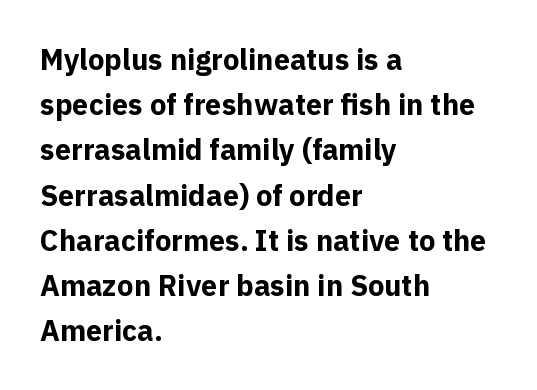
The image shows 29 px bold sans-serif type, upright; set left-aligned, normal line spacing (1.56x), normal letter spacing, not underlined; a medium x-height.
